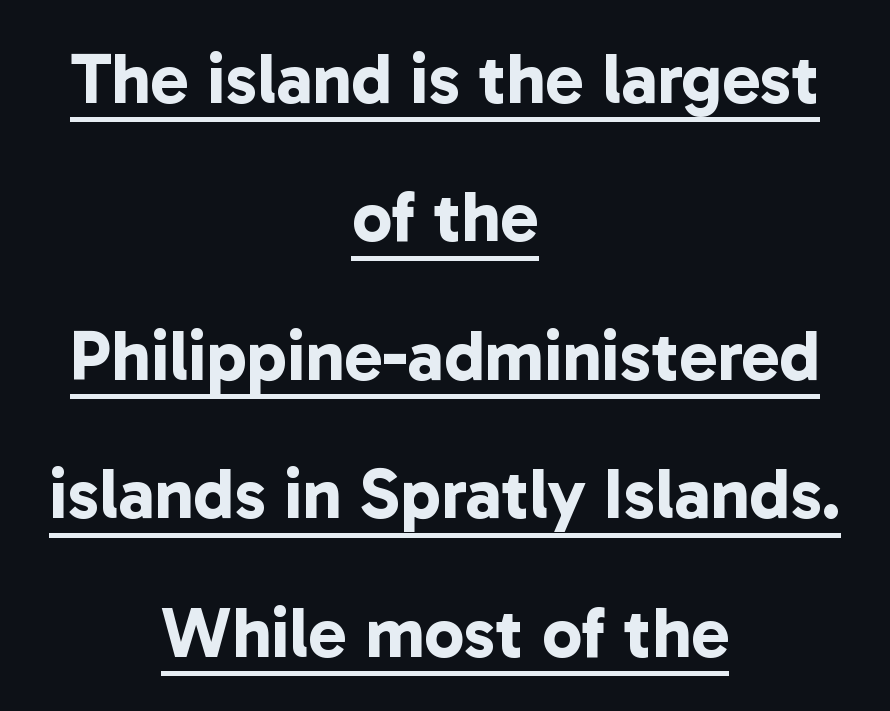
Q: Is the text bold? A: Yes.
Q: Is the typeface a serif or a sans-serif typeface? A: Sans-serif.
Q: Is the text underlined? A: Yes.
Q: How is the paragraph aligned? A: Centered.
Q: Is the spacing between letters normal or unusually wide? A: Normal.
Q: Is the spacing between lines tight, normal or loose? A: Loose.
Q: Width (condensed, normal, or wide)? A: Normal.
Q: Stroke contrast? A: Low.
Q: x-height? A: Medium.
Q: Monospaced? A: No.
